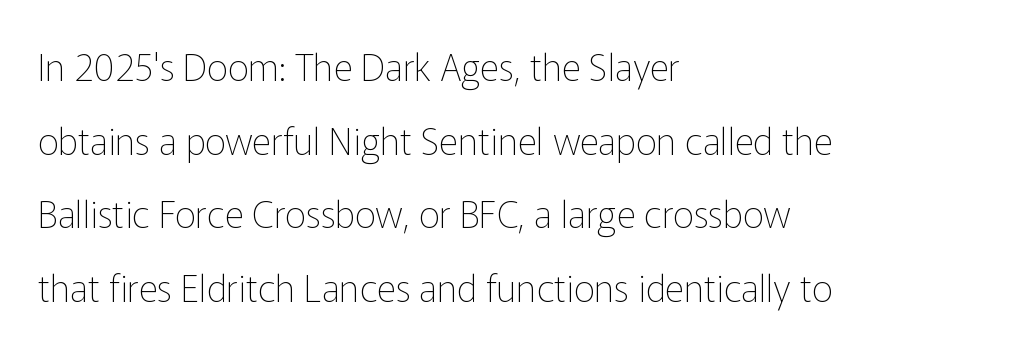
A typesetter would mark this as roman, not italic. Nobody drew a line under any word here. Each letter keeps its own natural width here, so spacing adapts to shape. The letterforms sit shoulder to shoulder at normal distance.
